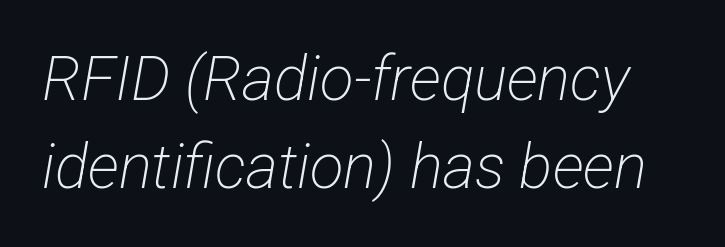
The image shows 62 px light, condensed sans-serif type; set normal line spacing (1.42x), normal letter spacing, not underlined; low stroke contrast and a medium x-height.
